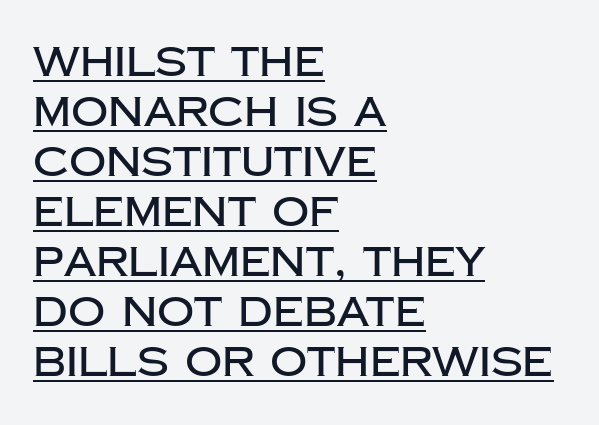
{"serif": "no", "italic": "no", "width": "normal", "stroke_contrast": "low", "x_height": "large", "monospaced": "no", "underline": "yes", "align": "left", "line_spacing_ratio": 1.22, "letter_spacing": "normal", "letter_spacing_em": 0.0, "glyph_px": 41}
